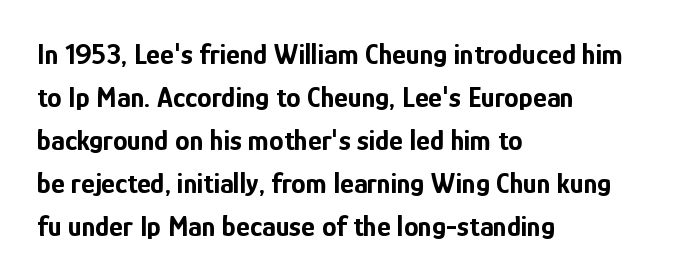
{"serif": "no", "italic": "no", "bold": "yes", "weight": "bold", "width": "condensed", "stroke_contrast": "low", "x_height": "medium", "monospaced": "no", "underline": "no", "align": "left", "line_spacing": "normal", "line_spacing_ratio": 1.48, "letter_spacing": "normal", "letter_spacing_em": 0.0, "glyph_px": 29}
